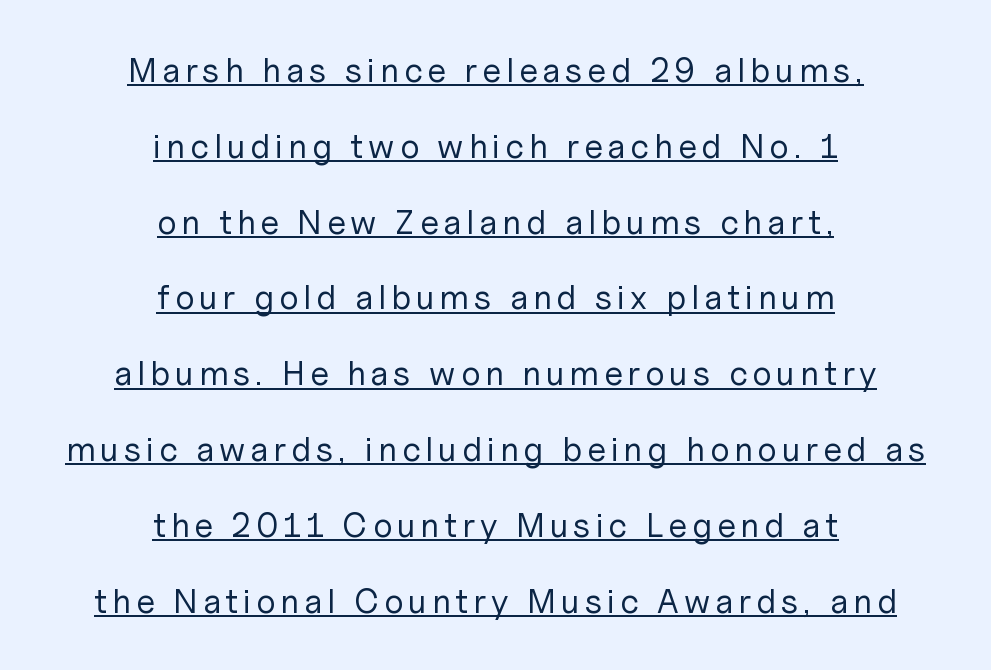
The image shows 34 px regular-weight sans-serif type, upright; set centered, loose line spacing (2.23x), underlined; low stroke contrast and a medium x-height.
